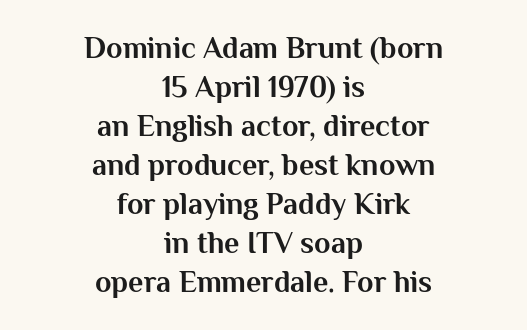
Q: Is the text bold? A: Yes.
Q: Is the text italic (slanted)? A: No, it is upright.
Q: Is the typeface a serif or a sans-serif typeface? A: Sans-serif.
Q: Is the text underlined? A: No.
Q: How is the paragraph aligned? A: Centered.
Q: Is the spacing between letters normal or unusually wide? A: Normal.
Q: Is the spacing between lines tight, normal or loose? A: Normal.
Q: Width (condensed, normal, or wide)? A: Normal.
Q: Stroke contrast? A: Medium.
Q: x-height? A: Medium.
Q: Monospaced? A: No.
